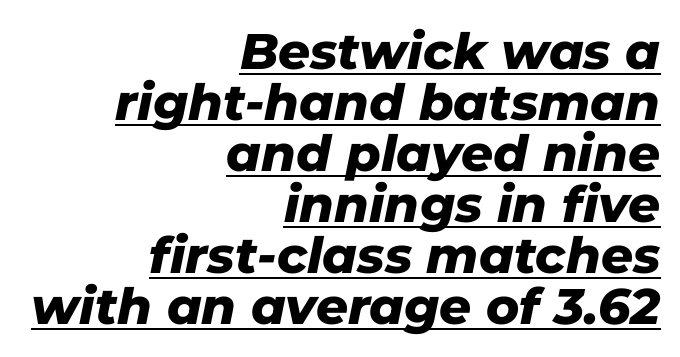
{"italic": "yes", "lean": "right", "slant_degrees": 11, "bold": "yes", "weight": "heavy", "width": "normal", "stroke_contrast": "low", "x_height": "medium", "monospaced": "no", "underline": "yes", "align": "right", "line_spacing": "tight", "line_spacing_ratio": 1.02, "letter_spacing": "normal", "letter_spacing_em": 0.0, "glyph_px": 50}
